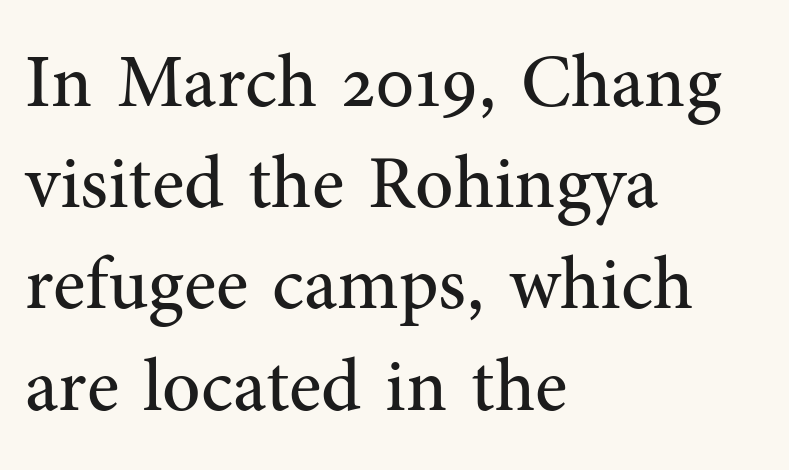
Q: Is the text bold? A: No.
Q: Is the text italic (slanted)? A: No, it is upright.
Q: Is the typeface a serif or a sans-serif typeface? A: Serif.
Q: Is the text underlined? A: No.
Q: How is the paragraph aligned? A: Left-aligned.
Q: Is the spacing between letters normal or unusually wide? A: Normal.
Q: Is the spacing between lines tight, normal or loose? A: Normal.
Q: Width (condensed, normal, or wide)? A: Normal.
Q: Stroke contrast? A: Medium.
Q: x-height? A: Medium.
Q: Monospaced? A: No.
